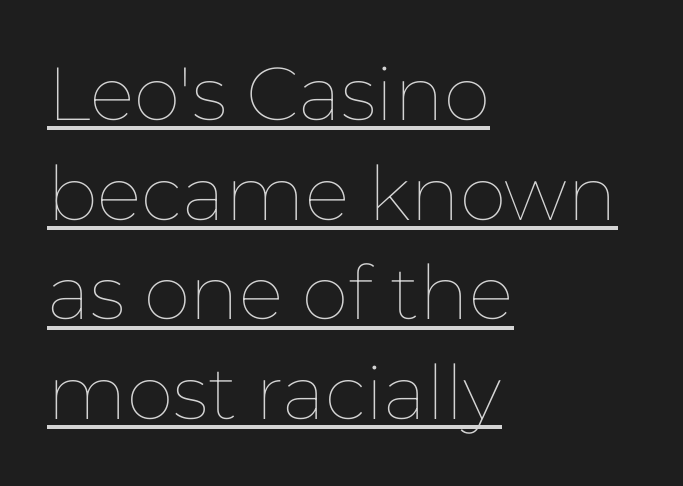
{"italic": "no", "bold": "no", "weight": "thin", "width": "normal", "stroke_contrast": "low", "x_height": "medium", "monospaced": "no", "underline": "yes", "align": "left", "line_spacing": "normal", "line_spacing_ratio": 1.33, "letter_spacing": "normal", "letter_spacing_em": 0.0, "glyph_px": 75}
